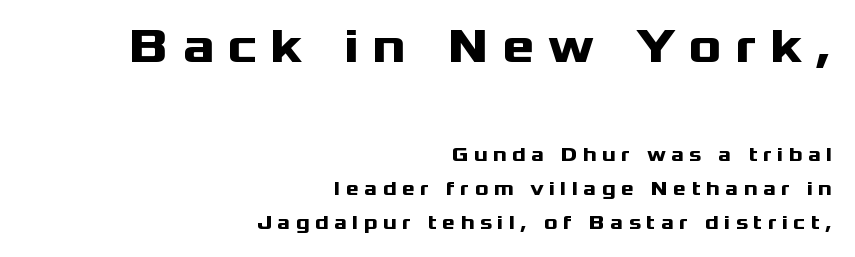
In terms of posture, this sample is upright. The face used here appears at its bigger size in the upper chunk. Summary of vertical rhythm: regular, with standard interline spacing. The rendering inserts visible extra space after every character. Beneath every word, the page is bare.
